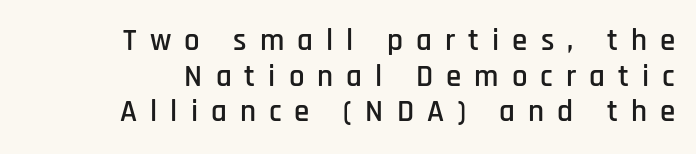
The image shows 31 px condensed sans-serif type, upright; set right-aligned, tight line spacing (1.15x), unusually wide letter spacing (+0.42 em), not underlined; low stroke contrast and a large x-height.
